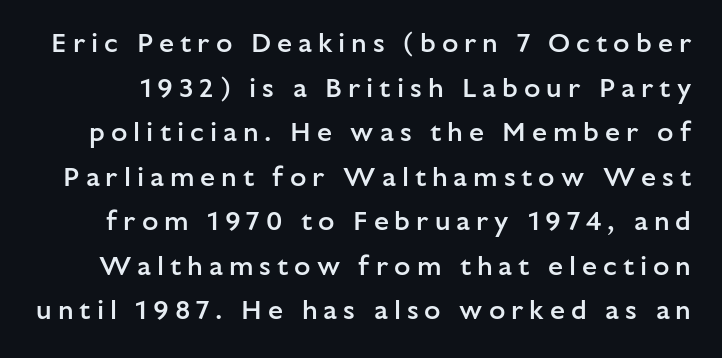
Q: Is the text bold? A: Semi-bold.
Q: Is the text italic (slanted)? A: No, it is upright.
Q: Is the text underlined? A: No.
Q: Is the spacing between letters normal or unusually wide? A: Unusually wide.
Q: Is the spacing between lines tight, normal or loose? A: Normal.
